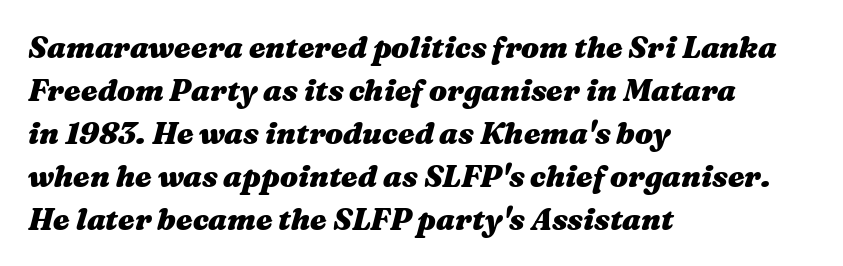
{"italic": "yes", "lean": "right", "slant_degrees": 16, "bold": "yes", "weight": "heavy", "width": "wide", "stroke_contrast": "medium", "x_height": "medium", "monospaced": "no", "underline": "no", "align": "left", "line_spacing": "normal", "line_spacing_ratio": 1.43, "letter_spacing": "normal", "letter_spacing_em": 0.0, "glyph_px": 30}
